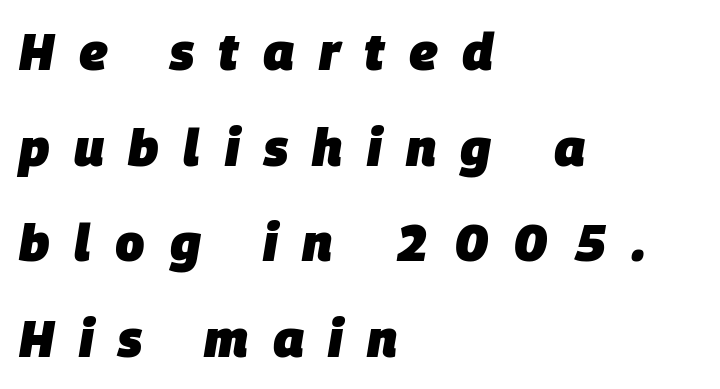
Q: Is the text bold? A: Yes.
Q: Is the text italic (slanted)? A: Yes, it leans right by about 9 degrees.
Q: Is the text underlined? A: No.
Q: How is the paragraph aligned? A: Left-aligned.
Q: Is the spacing between letters normal or unusually wide? A: Unusually wide.
Q: Width (condensed, normal, or wide)? A: Normal.
Q: Stroke contrast? A: Low.
Q: x-height? A: Large.
Q: Monospaced? A: No.
